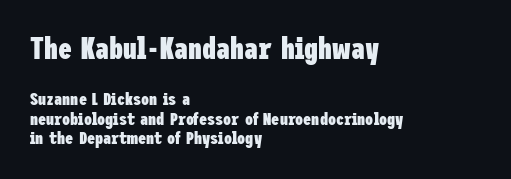
The image shows 31 px heavy, condensed sans-serif type, upright; set left-aligned, tight line spacing (1.08x), normal letter spacing, not underlined; the first (top) block is 1.72x larger; low stroke contrast and a medium x-height.
